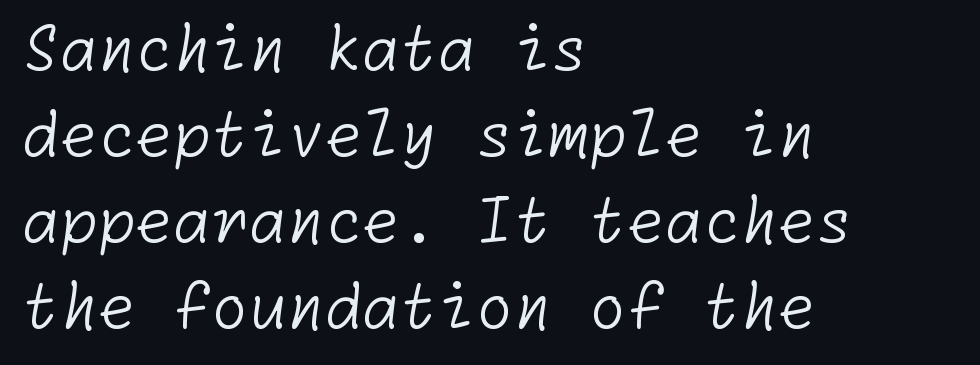
The image shows 61 px light sans-serif type; set left-aligned, normal line spacing (1.41x), normal letter spacing, not underlined; low stroke contrast and a medium x-height.
